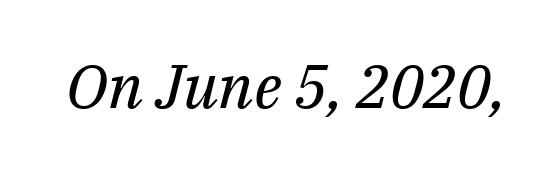
Q: Is the text bold? A: No.
Q: Is the text italic (slanted)? A: Yes, it leans right by about 14 degrees.
Q: Is the typeface a serif or a sans-serif typeface? A: Serif.
Q: Is the text underlined? A: No.
Q: Is the spacing between letters normal or unusually wide? A: Normal.
Q: Width (condensed, normal, or wide)? A: Normal.
Q: Stroke contrast? A: Medium.
Q: x-height? A: Medium.
Q: Monospaced? A: No.
